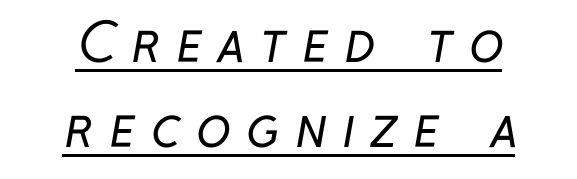
{"serif": "no", "bold": "no", "weight": "regular", "width": "condensed", "stroke_contrast": "low", "x_height": "medium", "monospaced": "no", "underline": "yes", "align": "center", "line_spacing": "normal", "line_spacing_ratio": 1.64, "letter_spacing": "wide", "letter_spacing_em": 0.3, "glyph_px": 52}
